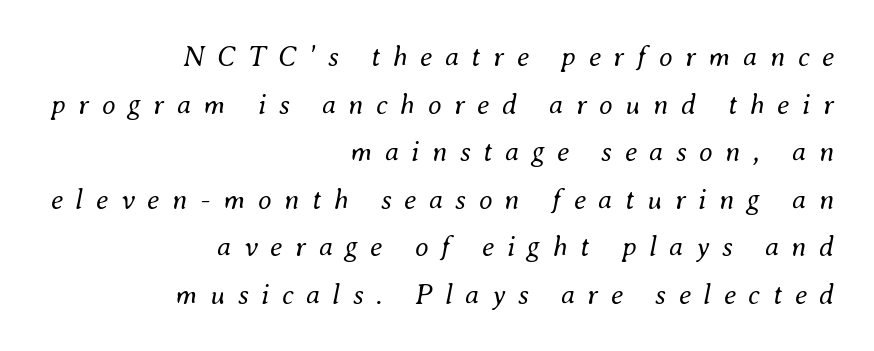
Q: Is the text bold? A: No.
Q: Is the text italic (slanted)? A: Yes, it leans right by about 8 degrees.
Q: Is the text underlined? A: No.
Q: How is the paragraph aligned? A: Right-aligned.
Q: Is the spacing between letters normal or unusually wide? A: Unusually wide.
Q: Is the spacing between lines tight, normal or loose? A: Normal.
Q: Width (condensed, normal, or wide)? A: Normal.
Q: Stroke contrast? A: Medium.
Q: x-height? A: Small.
Q: Monospaced? A: No.
